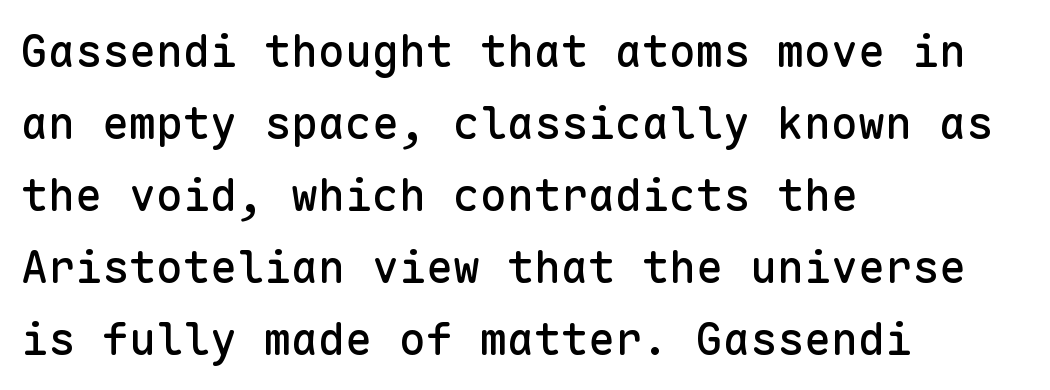
Q: Is the text italic (slanted)? A: No, it is upright.
Q: Is the typeface a serif or a sans-serif typeface? A: Sans-serif.
Q: Is the text underlined? A: No.
Q: How is the paragraph aligned? A: Left-aligned.
Q: Is the spacing between letters normal or unusually wide? A: Normal.
Q: Is the spacing between lines tight, normal or loose? A: Normal.
Q: Width (condensed, normal, or wide)? A: Normal.
Q: Stroke contrast? A: Low.
Q: x-height? A: Medium.
Q: Monospaced? A: Yes.
